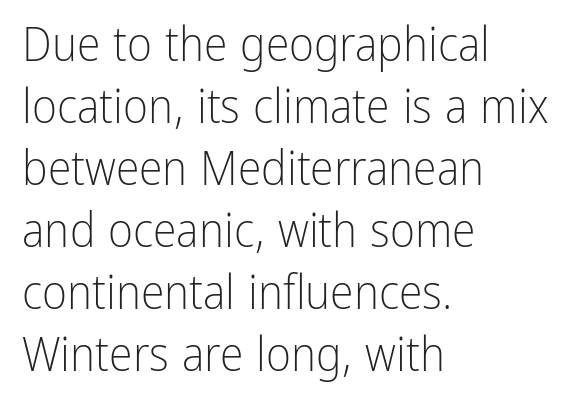
The image shows 48 px light, condensed sans-serif type, upright; set left-aligned, normal line spacing (1.29x), normal letter spacing, not underlined; low stroke contrast and a medium x-height.
